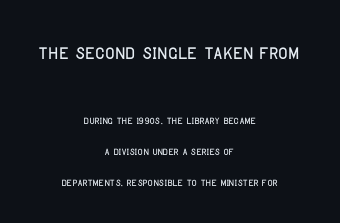
{"italic": "no", "underline": "no", "align": "center", "line_spacing": "loose", "line_spacing_ratio": 2.2, "letter_spacing": "normal", "letter_spacing_em": 0.0, "larger_block": "first", "size_ratio": 1.86, "glyph_px": 26}
